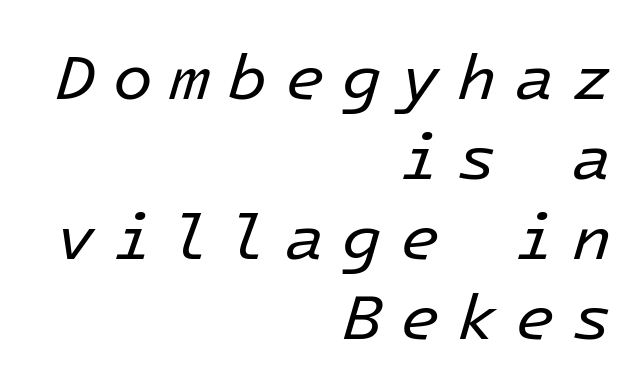
The image shows 65 px regular-weight type, italic (leaning right); set right-aligned, line spacing 1.23x, unusually wide letter spacing (+0.27 em), not underlined; low stroke contrast and a medium x-height.
